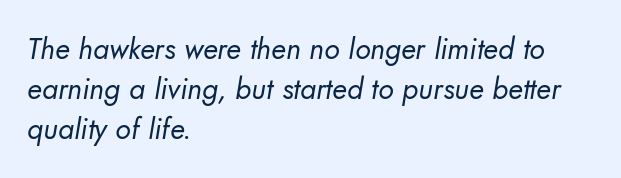
Summary of weight: not heavy and not bold. Note the varied advance widths — an 'i' is clearly narrower than an 'm'. Layout note: lines flush left. A typesetter would label this face a sans.
